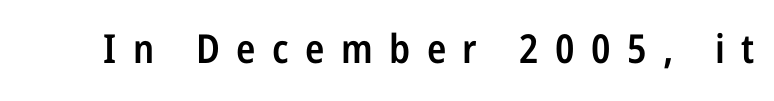
{"serif": "no", "italic": "no", "bold": "semi", "weight": "semibold", "width": "condensed", "stroke_contrast": "low", "x_height": "medium", "monospaced": "no", "underline": "no", "letter_spacing": "wide", "letter_spacing_em": 0.41, "glyph_px": 40}
